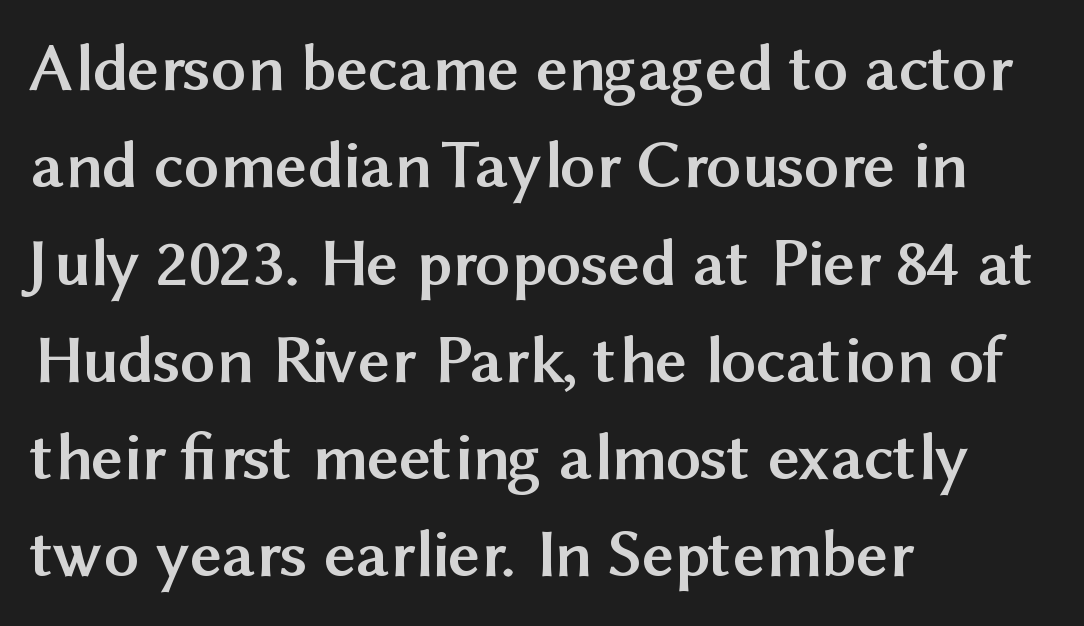
The image shows 69 px semibold sans-serif type, upright; set left-aligned, normal line spacing (1.41x), normal letter spacing, not underlined; medium stroke contrast and a medium x-height.
